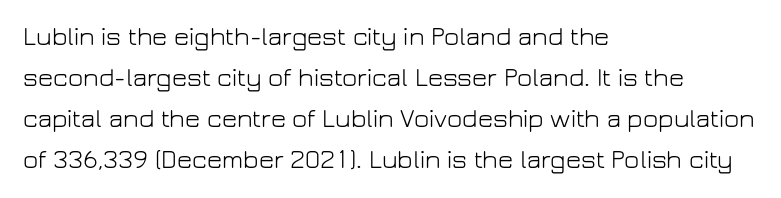
{"italic": "no", "bold": "no", "underline": "no", "align": "left", "line_spacing": "normal", "line_spacing_ratio": 1.58, "letter_spacing": "normal", "letter_spacing_em": 0.0, "glyph_px": 26}
